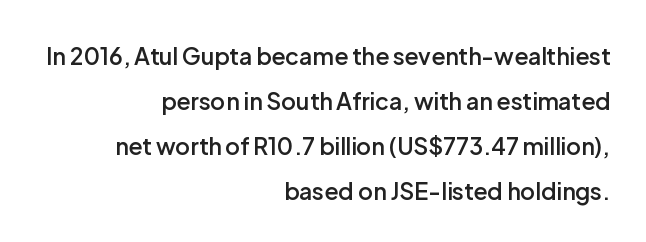
Underlining? Definitely not there. Ascenders rise straight up at ninety degrees. A semibold gives these letters moderate extra thickness, short of bold. This sample uses plain, unmodified letter spacing. Is there much room between lines? Yes — plenty of vertical air separates them.
